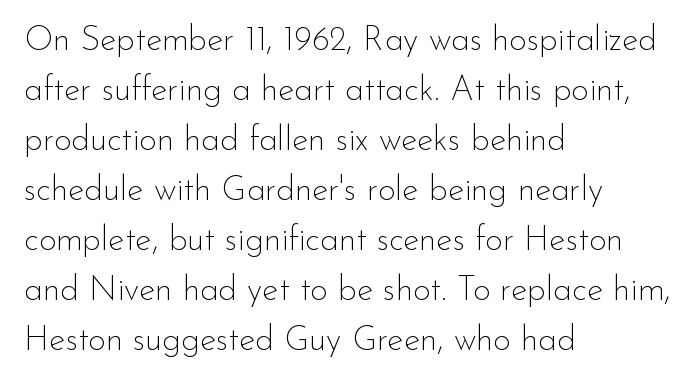
{"serif": "no", "italic": "no", "bold": "no", "weight": "thin", "width": "normal", "stroke_contrast": "low", "x_height": "small", "monospaced": "no", "underline": "no", "align": "left", "line_spacing": "normal", "line_spacing_ratio": 1.47, "letter_spacing": "normal", "letter_spacing_em": 0.0, "glyph_px": 34}
